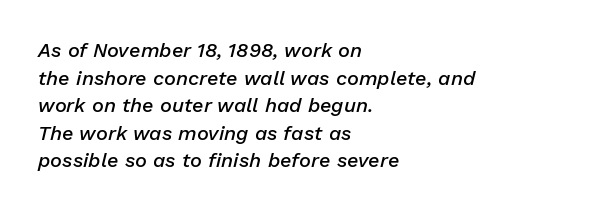
Q: Is the text bold? A: Semi-bold.
Q: Is the text italic (slanted)? A: Yes, it leans right by about 13 degrees.
Q: Is the text underlined? A: No.
Q: How is the paragraph aligned? A: Left-aligned.
Q: Is the spacing between letters normal or unusually wide? A: Normal.
Q: Is the spacing between lines tight, normal or loose? A: Normal.
